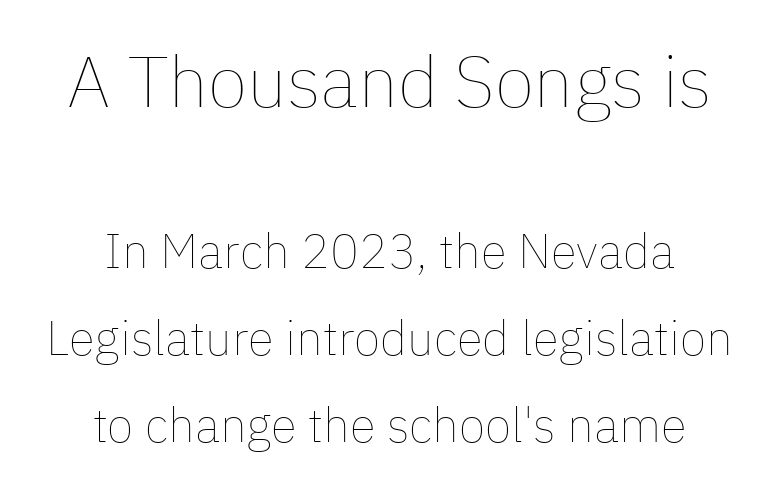
{"italic": "no", "bold": "no", "weight": "thin", "width": "normal", "stroke_contrast": "low", "x_height": "medium", "monospaced": "no", "underline": "no", "align": "center", "line_spacing_ratio": 1.81, "letter_spacing": "normal", "letter_spacing_em": 0.0, "larger_block": "first", "size_ratio": 1.5, "glyph_px": 72}
